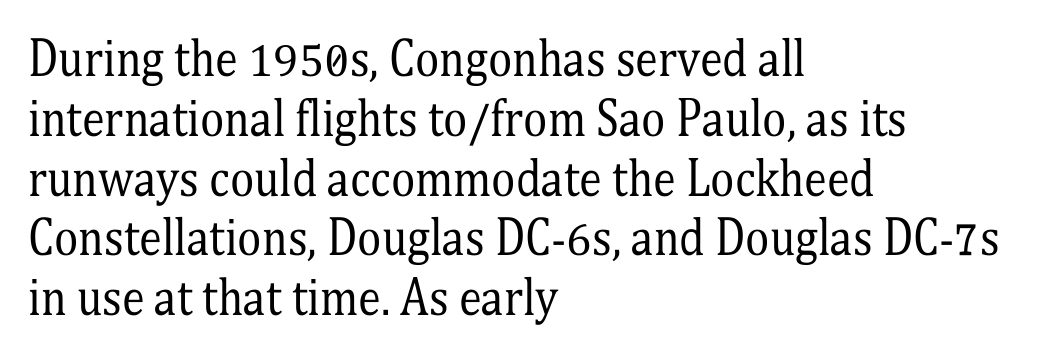
Q: Is the text bold? A: No.
Q: Is the text italic (slanted)? A: No, it is upright.
Q: Is the typeface a serif or a sans-serif typeface? A: Serif.
Q: Is the text underlined? A: No.
Q: How is the paragraph aligned? A: Left-aligned.
Q: Is the spacing between letters normal or unusually wide? A: Normal.
Q: Is the spacing between lines tight, normal or loose? A: Normal.
Q: Width (condensed, normal, or wide)? A: Condensed.
Q: Stroke contrast? A: Medium.
Q: x-height? A: Medium.
Q: Monospaced? A: No.
